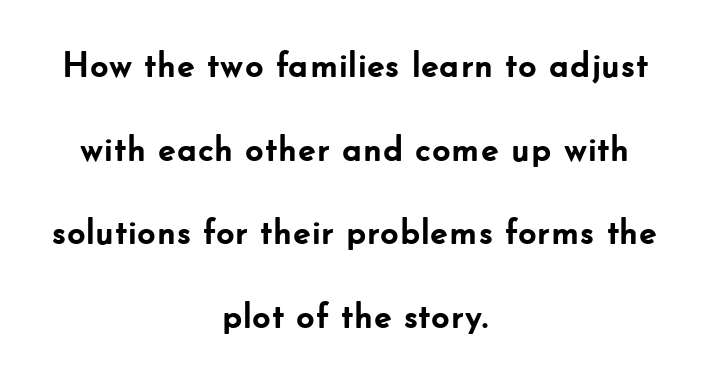
Q: Is the text bold? A: Yes.
Q: Is the text italic (slanted)? A: No, it is upright.
Q: Is the typeface a serif or a sans-serif typeface? A: Sans-serif.
Q: Is the text underlined? A: No.
Q: How is the paragraph aligned? A: Centered.
Q: Is the spacing between letters normal or unusually wide? A: Normal.
Q: Is the spacing between lines tight, normal or loose? A: Loose.
Q: Width (condensed, normal, or wide)? A: Normal.
Q: Stroke contrast? A: Low.
Q: x-height? A: Small.
Q: Monospaced? A: No.
